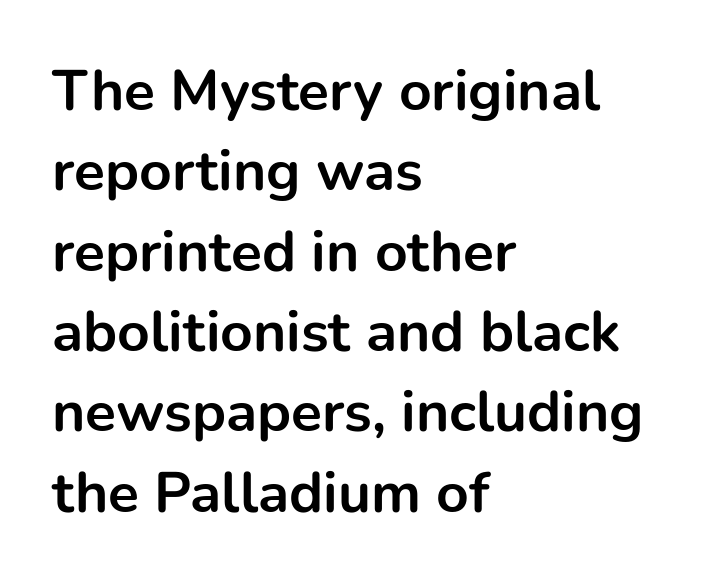
{"serif": "no", "italic": "no", "bold": "yes", "weight": "bold", "width": "normal", "stroke_contrast": "low", "x_height": "medium", "monospaced": "no", "underline": "no", "align": "left", "line_spacing": "normal", "line_spacing_ratio": 1.41, "letter_spacing": "normal", "letter_spacing_em": 0.0, "glyph_px": 57}
